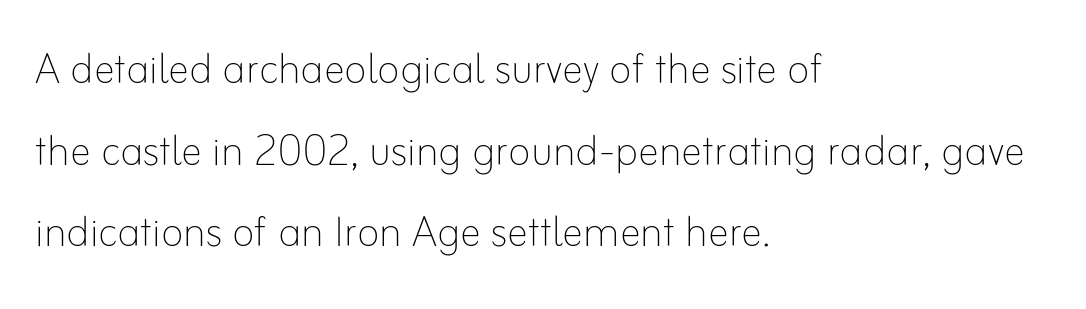
Q: Is the text bold? A: No.
Q: Is the text italic (slanted)? A: No, it is upright.
Q: Is the text underlined? A: No.
Q: How is the paragraph aligned? A: Left-aligned.
Q: Is the spacing between letters normal or unusually wide? A: Normal.
Q: Is the spacing between lines tight, normal or loose? A: Normal.
Q: Width (condensed, normal, or wide)? A: Normal.
Q: Stroke contrast? A: Low.
Q: x-height? A: Small.
Q: Monospaced? A: No.
